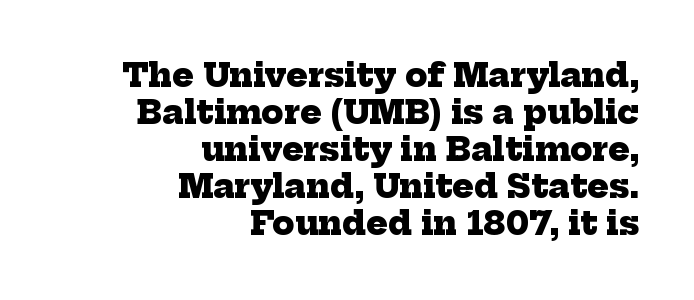
Q: Is the text bold? A: Yes.
Q: Is the typeface a serif or a sans-serif typeface? A: Serif.
Q: Is the text underlined? A: No.
Q: How is the paragraph aligned? A: Right-aligned.
Q: Is the spacing between letters normal or unusually wide? A: Normal.
Q: Width (condensed, normal, or wide)? A: Normal.
Q: Stroke contrast? A: Low.
Q: x-height? A: Medium.
Q: Monospaced? A: No.
